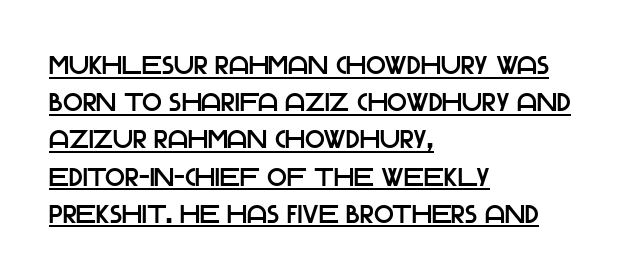
Q: Is the text italic (slanted)? A: No, it is upright.
Q: Is the text underlined? A: Yes.
Q: How is the paragraph aligned? A: Left-aligned.
Q: Is the spacing between letters normal or unusually wide? A: Normal.
Q: Is the spacing between lines tight, normal or loose? A: Normal.
